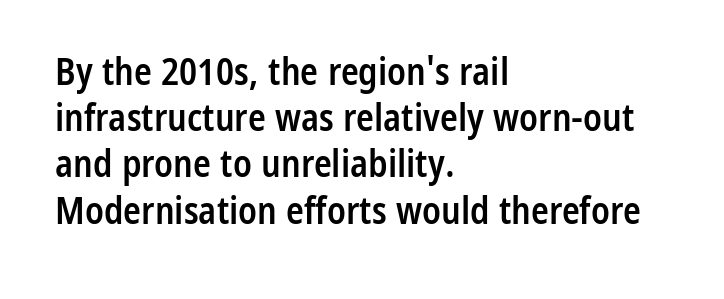
The image shows 37 px semibold, condensed sans-serif type, upright; set left-aligned, normal line spacing (1.25x), normal letter spacing, not underlined; low stroke contrast and a medium x-height.
